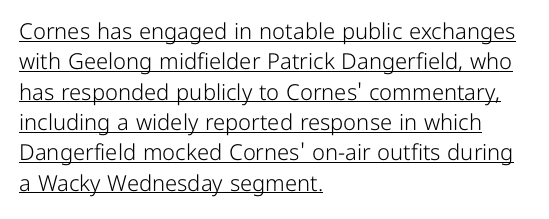
Q: Is the text bold? A: No.
Q: Is the text italic (slanted)? A: No, it is upright.
Q: Is the text underlined? A: Yes.
Q: How is the paragraph aligned? A: Left-aligned.
Q: Is the spacing between letters normal or unusually wide? A: Normal.
Q: Is the spacing between lines tight, normal or loose? A: Normal.
